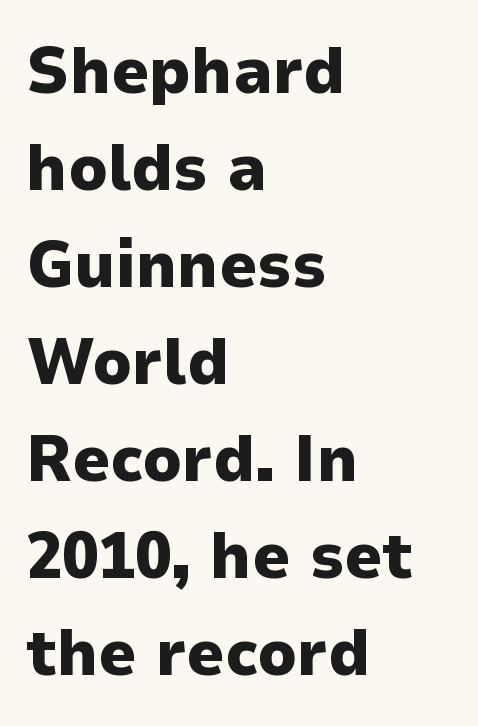
{"serif": "no", "italic": "no", "bold": "yes", "weight": "heavy", "width": "normal", "stroke_contrast": "low", "x_height": "medium", "monospaced": "no", "underline": "no", "align": "left", "line_spacing": "normal", "line_spacing_ratio": 1.47, "letter_spacing": "normal", "letter_spacing_em": 0.0, "glyph_px": 66}
